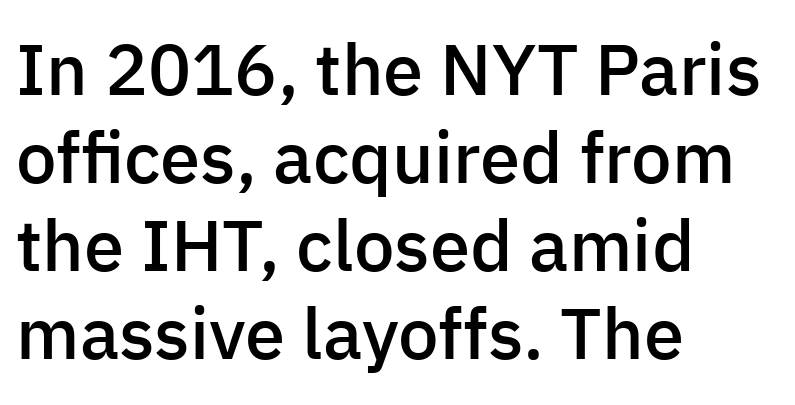
{"serif": "no", "italic": "no", "bold": "semi", "weight": "semibold", "width": "normal", "stroke_contrast": "low", "x_height": "medium", "monospaced": "no", "underline": "no", "align": "left", "line_spacing_ratio": 1.22, "letter_spacing": "normal", "letter_spacing_em": 0.0, "glyph_px": 72}
